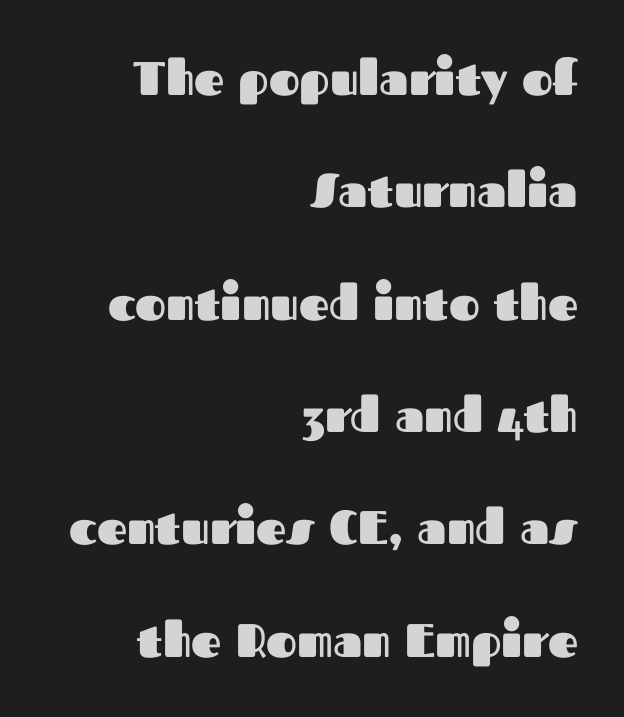
The image shows 47 px heavy sans-serif type, upright; set right-aligned, loose line spacing (2.39x), normal letter spacing, not underlined; medium stroke contrast and a medium x-height.
